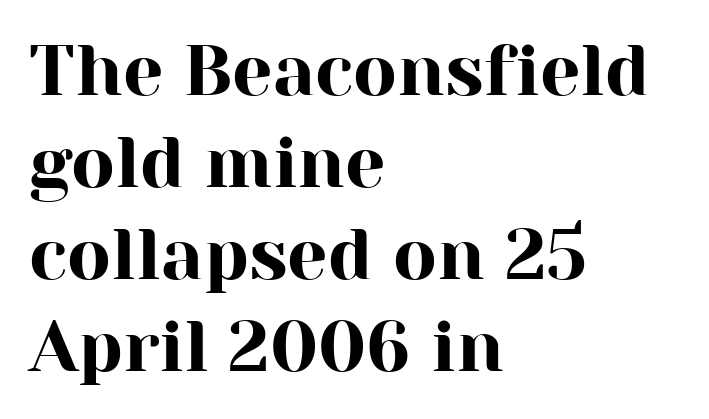
{"serif": "yes", "italic": "no", "width": "normal", "stroke_contrast": "high", "x_height": "medium", "monospaced": "no", "underline": "no", "align": "left", "line_spacing": "normal", "line_spacing_ratio": 1.28, "letter_spacing": "normal", "letter_spacing_em": 0.0, "glyph_px": 72}
